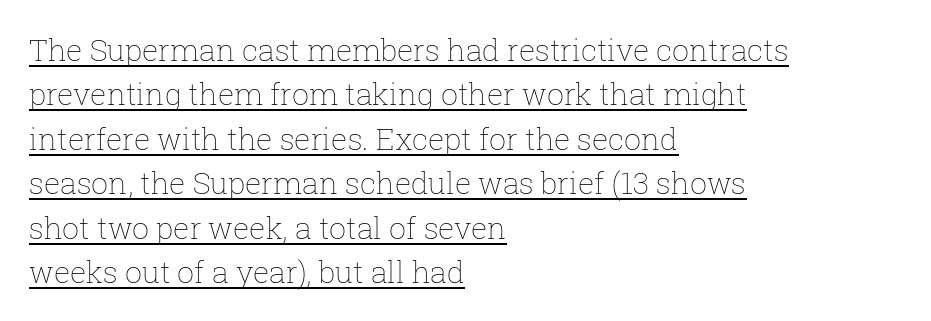
{"italic": "no", "bold": "no", "weight": "thin", "width": "normal", "stroke_contrast": "low", "x_height": "medium", "monospaced": "no", "underline": "yes", "align": "left", "line_spacing": "normal", "line_spacing_ratio": 1.48, "letter_spacing": "normal", "letter_spacing_em": 0.0, "glyph_px": 30}
